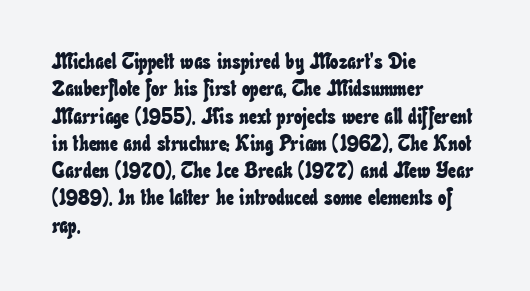
Q: Is the text underlined? A: No.
Q: How is the paragraph aligned? A: Left-aligned.
Q: Is the spacing between letters normal or unusually wide? A: Normal.
